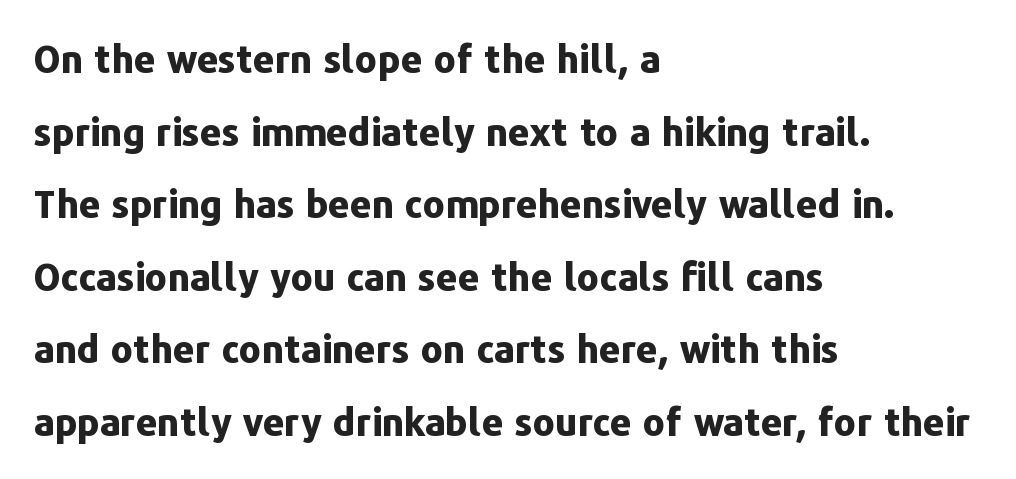
Q: Is the text bold? A: Yes.
Q: Is the text italic (slanted)? A: No, it is upright.
Q: Is the typeface a serif or a sans-serif typeface? A: Sans-serif.
Q: Is the text underlined? A: No.
Q: How is the paragraph aligned? A: Left-aligned.
Q: Is the spacing between letters normal or unusually wide? A: Normal.
Q: Is the spacing between lines tight, normal or loose? A: Loose.
Q: Width (condensed, normal, or wide)? A: Normal.
Q: Stroke contrast? A: Low.
Q: x-height? A: Medium.
Q: Monospaced? A: No.
